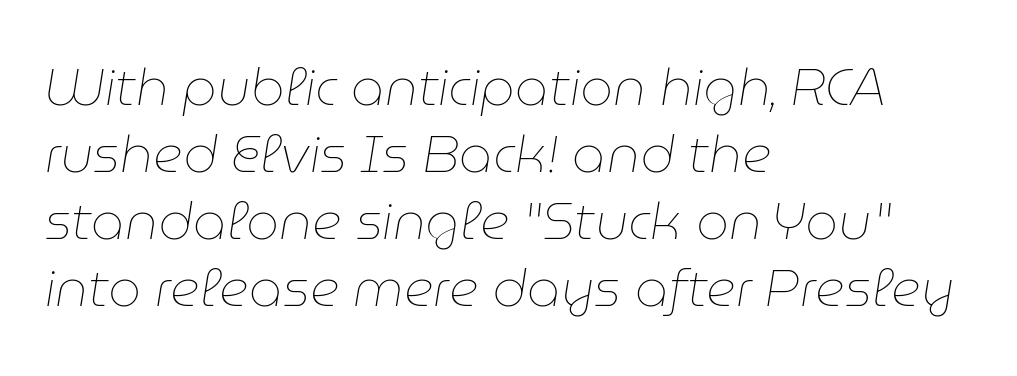
{"italic": "yes", "lean": "right", "slant_degrees": 9, "bold": "no", "weight": "thin", "width": "normal", "stroke_contrast": "low", "x_height": "medium", "monospaced": "no", "underline": "no", "align": "left", "line_spacing": "normal", "line_spacing_ratio": 1.29, "letter_spacing": "normal", "letter_spacing_em": 0.0, "glyph_px": 52}
